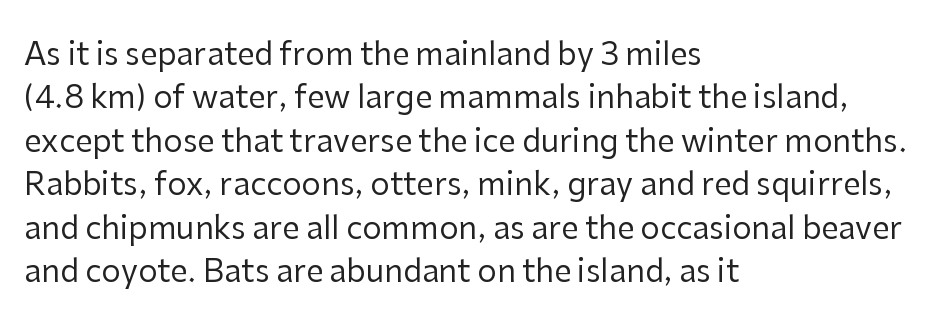
{"serif": "no", "italic": "no", "bold": "no", "weight": "regular", "width": "normal", "stroke_contrast": "low", "x_height": "medium", "monospaced": "no", "underline": "no", "align": "left", "line_spacing": "normal", "line_spacing_ratio": 1.4, "letter_spacing": "normal", "letter_spacing_em": 0.0, "glyph_px": 31}
